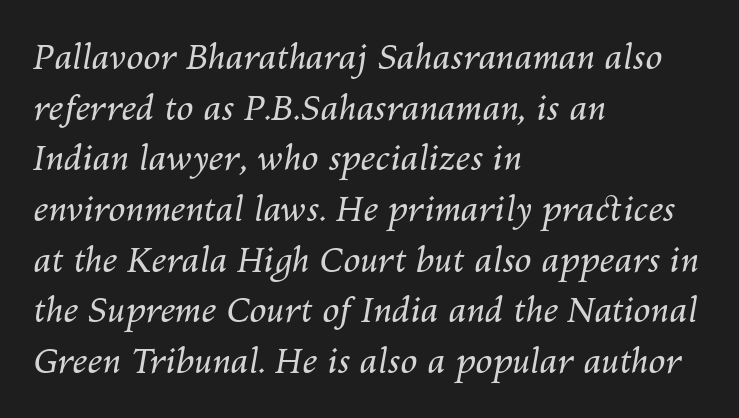
Does the lettering tilt? It does — this is italic. Does the leading feel generous? No, just average. Tracking here is standard; glyphs follow each other at the usual distance. Bold? No — there's no thickening of the strokes. Each letter keeps its own natural width here, so spacing adapts to shape. A bare baseline throughout the passage.
